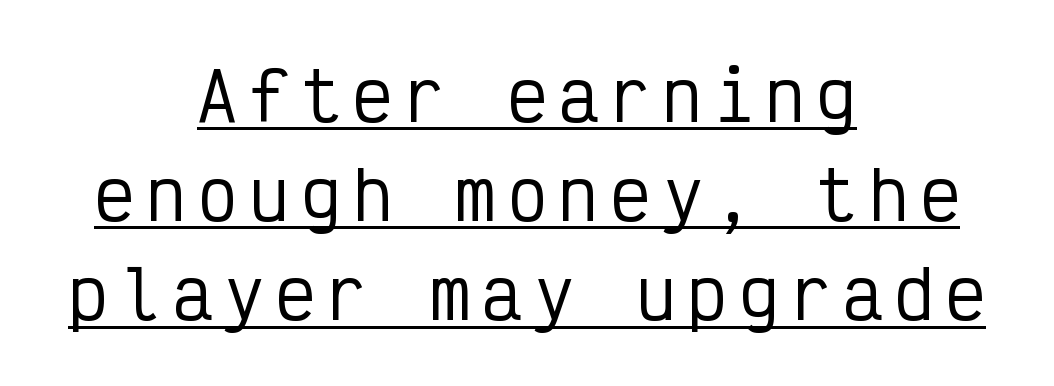
The paragraph has two soft edges and a firm central axis. Looks like someone drew a line under every word here. In terms of letterform style, serifs are entirely absent. Vertical strokes here are truly vertical. Looks like terminal output: every glyph gets an equal slot.
